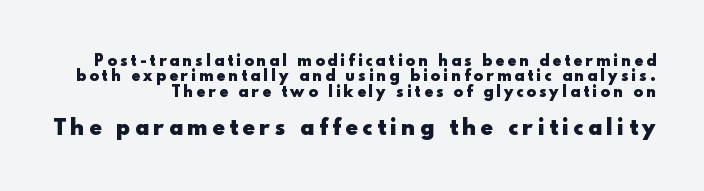
The image shows 20 px bold type, upright; set tight line spacing (1.1x), unusually wide letter spacing (+0.25 em), not underlined; the second (bottom) block is 1.43x larger.
